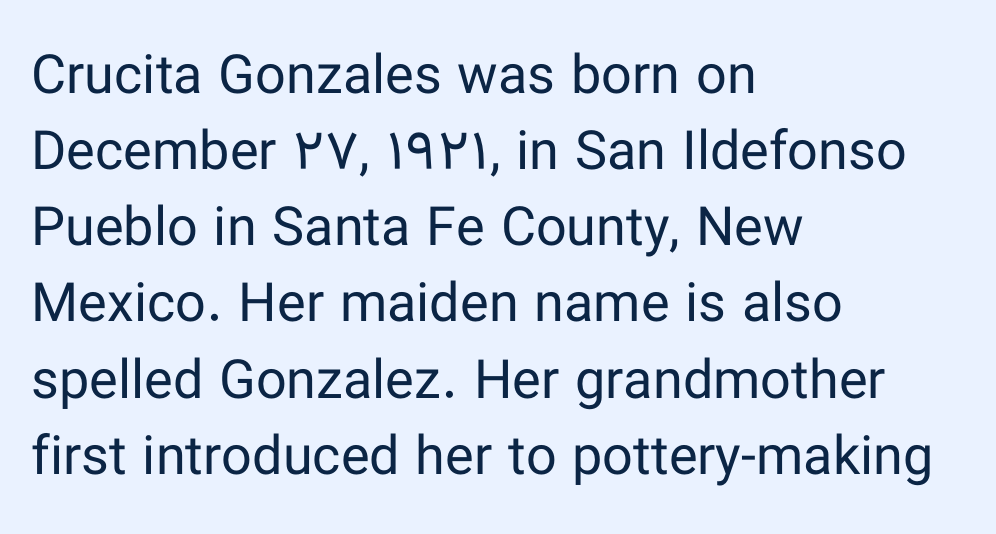
No word sits above an underline. This rendering uses left alignment, leaving the right contour irregular. These lines sit exactly where default settings would place them. Rendered with straight, roman letterforms.
